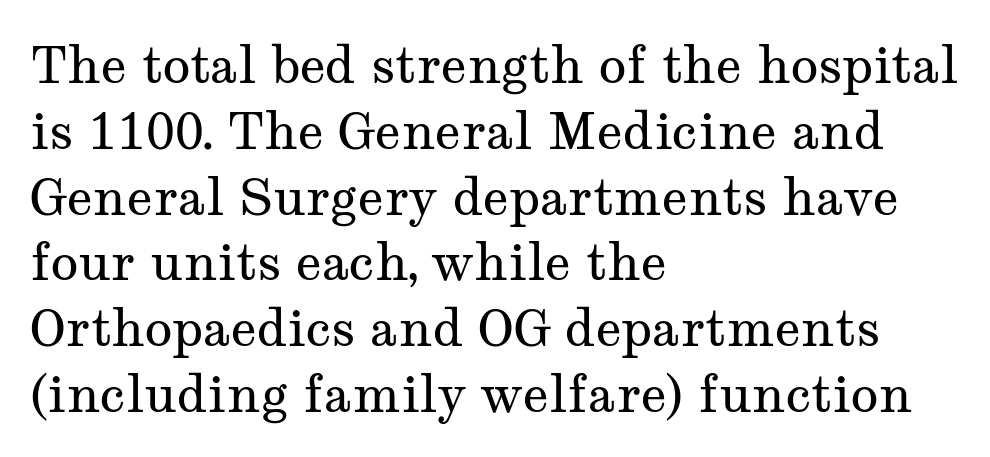
Unmarked baselines from the first word to the last. Posture: upright roman. Every row of glyphs begins at an identical x-position on the left. Little horizontal feet cap the strokes, marking this as serif type. The line texture is even and compact thanks to regular tracking. The face used here is proportionally spaced, like ordinary book or web type.
